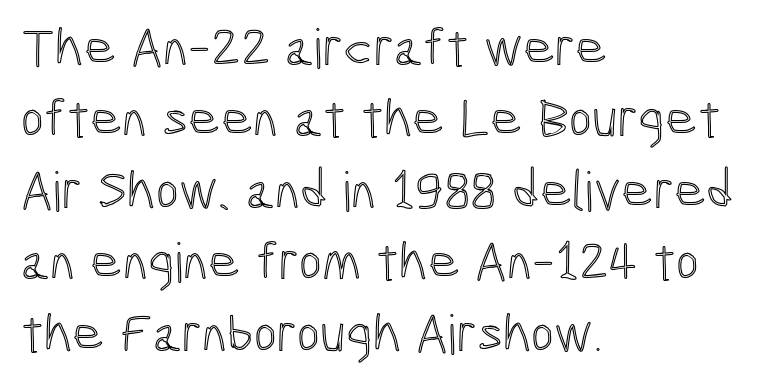
Character widths vary here, with narrow letters taking less room than wide ones. Quick note: underline off. Style check: upright. In terms of letterspacing, this is plain default setting. These lines are set flush left with a ragged right edge.
